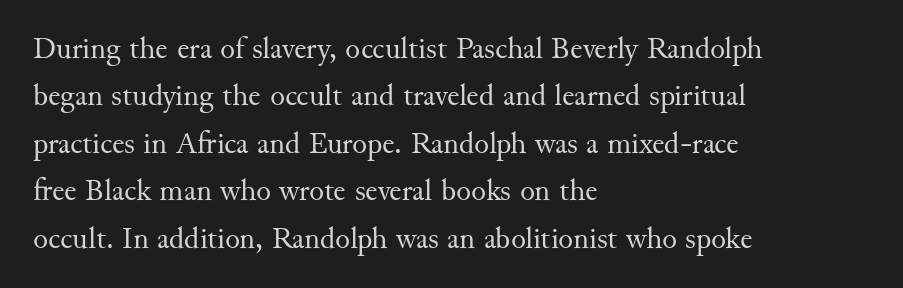
{"serif": "yes", "italic": "no", "bold": "no", "weight": "regular", "width": "normal", "stroke_contrast": "medium", "x_height": "small", "monospaced": "no", "underline": "no", "align": "left", "line_spacing": "normal", "line_spacing_ratio": 1.53, "letter_spacing": "normal", "letter_spacing_em": 0.0, "glyph_px": 31}
